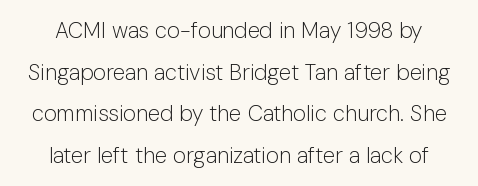
Q: Is the text bold? A: No.
Q: Is the text italic (slanted)? A: No, it is upright.
Q: Is the text underlined? A: No.
Q: Is the spacing between letters normal or unusually wide? A: Normal.
